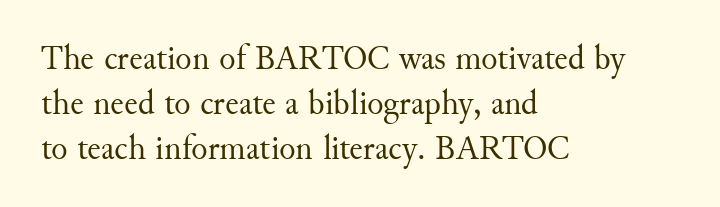
Does the copy run flush right? No — it runs flush left. A roman cut, with each character standing at attention. Rule under the text: the space is simply empty. The rendering uses natural spacing where letterforms have individual widths.
